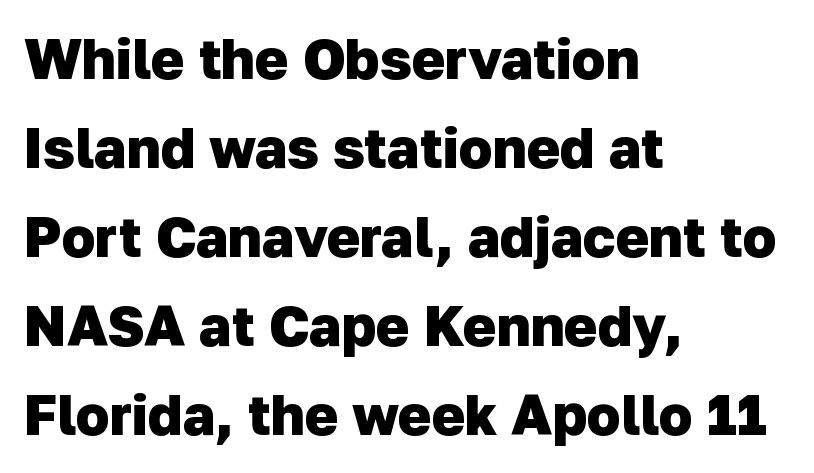
Q: Is the text bold? A: Yes.
Q: Is the typeface a serif or a sans-serif typeface? A: Sans-serif.
Q: Is the text underlined? A: No.
Q: How is the paragraph aligned? A: Left-aligned.
Q: Is the spacing between letters normal or unusually wide? A: Normal.
Q: Is the spacing between lines tight, normal or loose? A: Normal.
Q: Width (condensed, normal, or wide)? A: Normal.
Q: Stroke contrast? A: Low.
Q: x-height? A: Medium.
Q: Monospaced? A: No.
